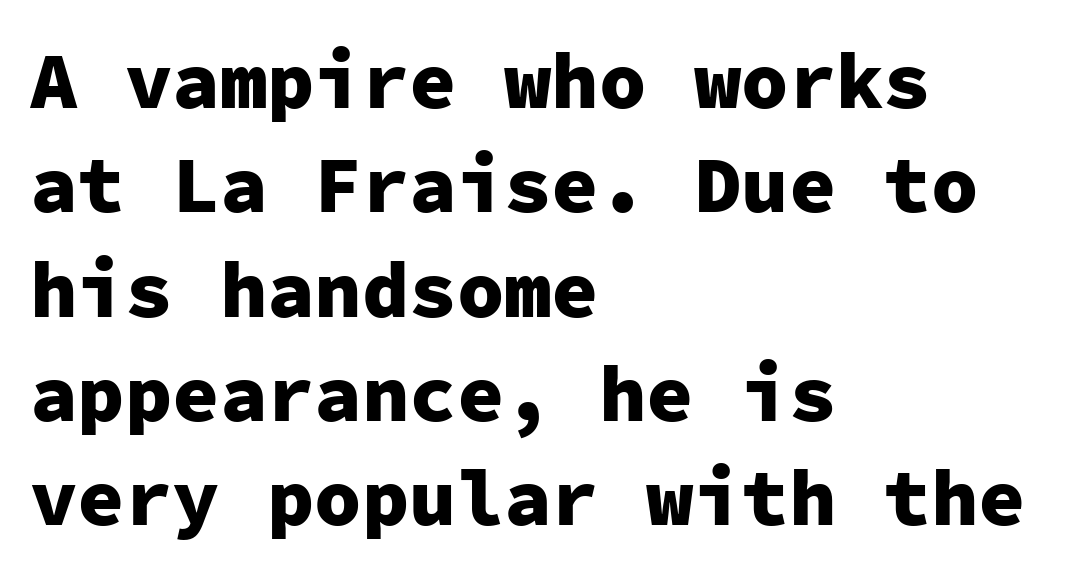
The image shows 79 px heavy sans-serif type, upright, monospaced; set left-aligned, normal line spacing (1.32x), normal letter spacing, not underlined; low stroke contrast and a medium x-height.
